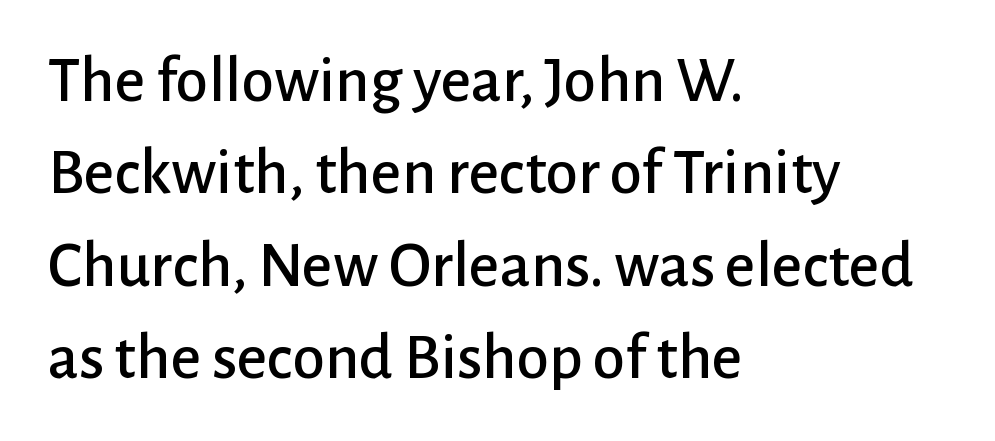
{"serif": "no", "italic": "no", "width": "normal", "stroke_contrast": "low", "x_height": "medium", "monospaced": "no", "underline": "no", "align": "left", "line_spacing": "normal", "line_spacing_ratio": 1.4, "letter_spacing": "normal", "letter_spacing_em": 0.0, "glyph_px": 66}
